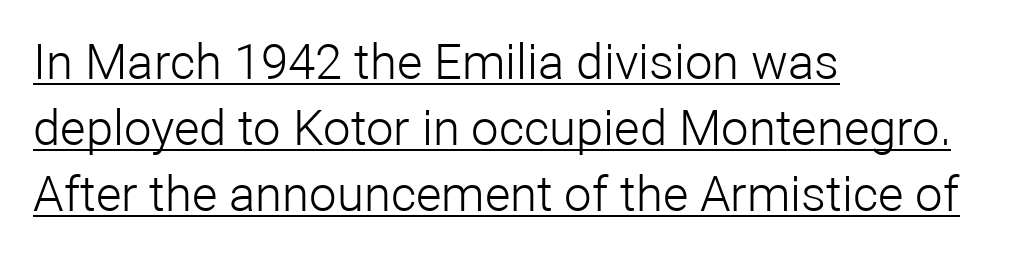
The image shows 49 px light sans-serif type, upright; set left-aligned, normal line spacing (1.35x), normal letter spacing, underlined; low stroke contrast and a medium x-height.
